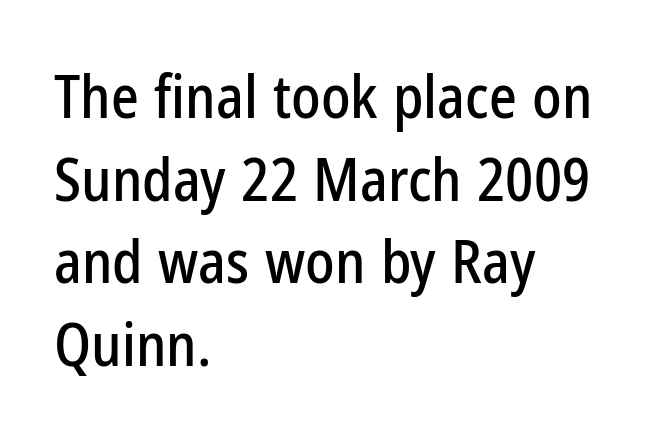
Q: Is the text italic (slanted)? A: No, it is upright.
Q: Is the typeface a serif or a sans-serif typeface? A: Sans-serif.
Q: Is the text underlined? A: No.
Q: How is the paragraph aligned? A: Left-aligned.
Q: Is the spacing between letters normal or unusually wide? A: Normal.
Q: Is the spacing between lines tight, normal or loose? A: Normal.
Q: Width (condensed, normal, or wide)? A: Condensed.
Q: Stroke contrast? A: Low.
Q: x-height? A: Medium.
Q: Monospaced? A: No.
